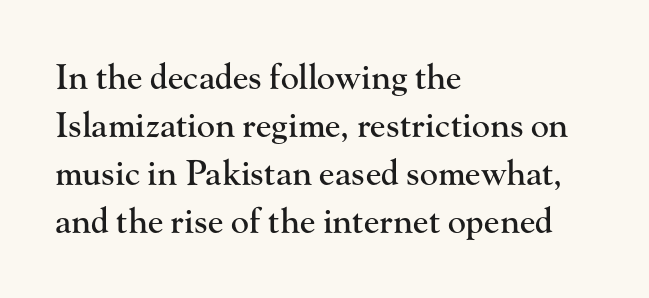
Q: Is the text italic (slanted)? A: No, it is upright.
Q: Is the typeface a serif or a sans-serif typeface? A: Serif.
Q: Is the text underlined? A: No.
Q: How is the paragraph aligned? A: Left-aligned.
Q: Is the spacing between letters normal or unusually wide? A: Normal.
Q: Is the spacing between lines tight, normal or loose? A: Normal.
Q: Width (condensed, normal, or wide)? A: Normal.
Q: Stroke contrast? A: High.
Q: x-height? A: Small.
Q: Monospaced? A: No.
